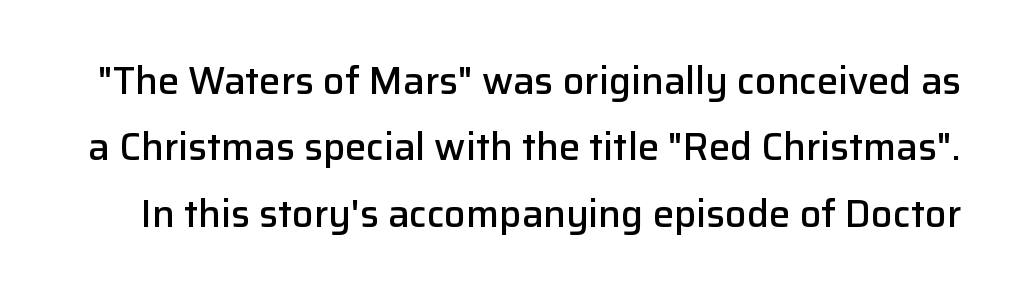
{"serif": "no", "italic": "no", "bold": "semi", "weight": "semibold", "width": "normal", "stroke_contrast": "low", "x_height": "medium", "monospaced": "no", "underline": "no", "line_spacing_ratio": 1.75, "letter_spacing": "normal", "letter_spacing_em": 0.0, "glyph_px": 38}
